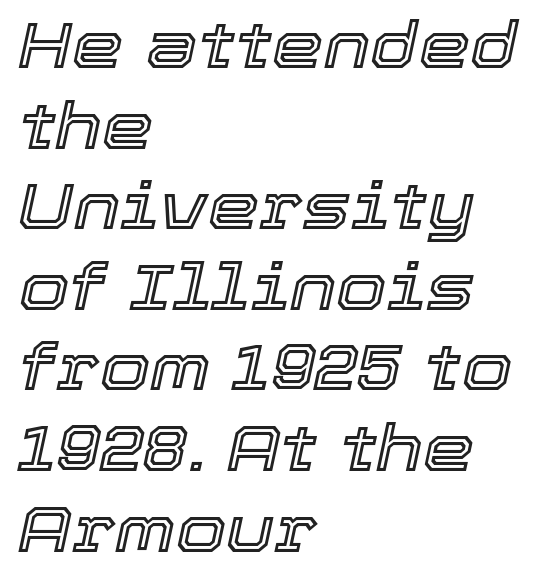
Lines of text with bare space underneath. The rendering uses natural spacing where letterforms have individual widths. The letters sit at their default tracking, neither squeezed nor spread. The lines in this sample share a left origin and differ only in where they stop. Slanted lettering throughout.
